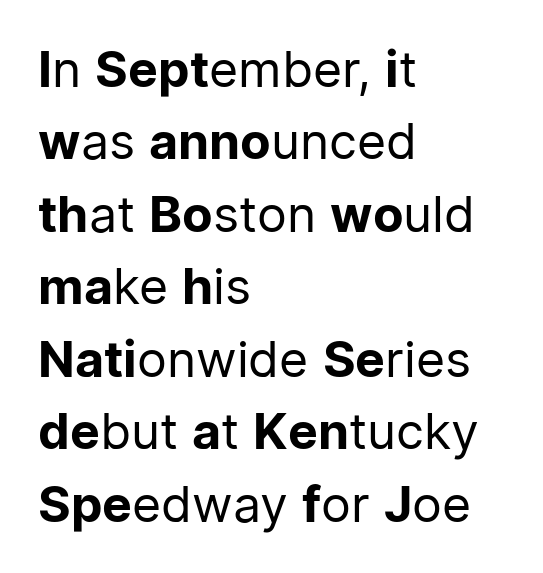
The image shows 50 px regular-weight sans-serif type, upright; set left-aligned, normal line spacing (1.45x), normal letter spacing, not underlined; low stroke contrast and a medium x-height.
